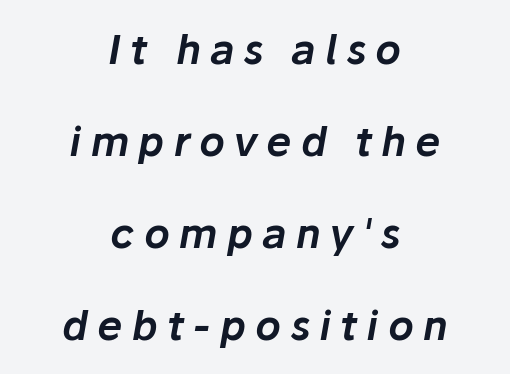
Q: Is the text italic (slanted)? A: Yes, it leans right by about 10 degrees.
Q: Is the text underlined? A: No.
Q: How is the paragraph aligned? A: Centered.
Q: Is the spacing between letters normal or unusually wide? A: Unusually wide.
Q: Is the spacing between lines tight, normal or loose? A: Loose.
Q: Width (condensed, normal, or wide)? A: Normal.
Q: Stroke contrast? A: Low.
Q: x-height? A: Medium.
Q: Monospaced? A: No.
